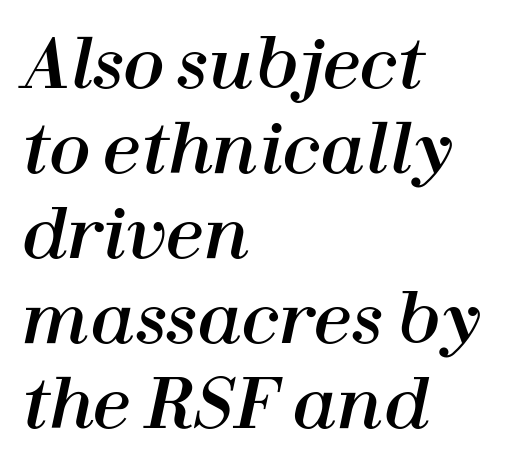
Q: Is the text italic (slanted)? A: Yes, it leans right by about 12 degrees.
Q: Is the text underlined? A: No.
Q: How is the paragraph aligned? A: Left-aligned.
Q: Is the spacing between letters normal or unusually wide? A: Normal.
Q: Is the spacing between lines tight, normal or loose? A: Normal.
Q: Width (condensed, normal, or wide)? A: Normal.
Q: Stroke contrast? A: High.
Q: x-height? A: Medium.
Q: Monospaced? A: No.
